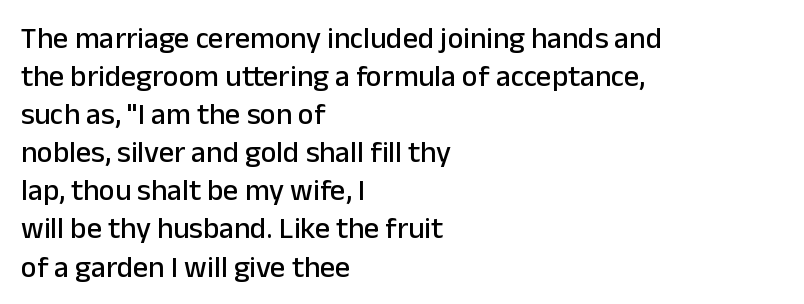
{"serif": "no", "italic": "no", "width": "normal", "stroke_contrast": "low", "x_height": "medium", "monospaced": "no", "underline": "no", "align": "left", "line_spacing": "normal", "line_spacing_ratio": 1.27, "letter_spacing": "normal", "letter_spacing_em": 0.0, "glyph_px": 30}
